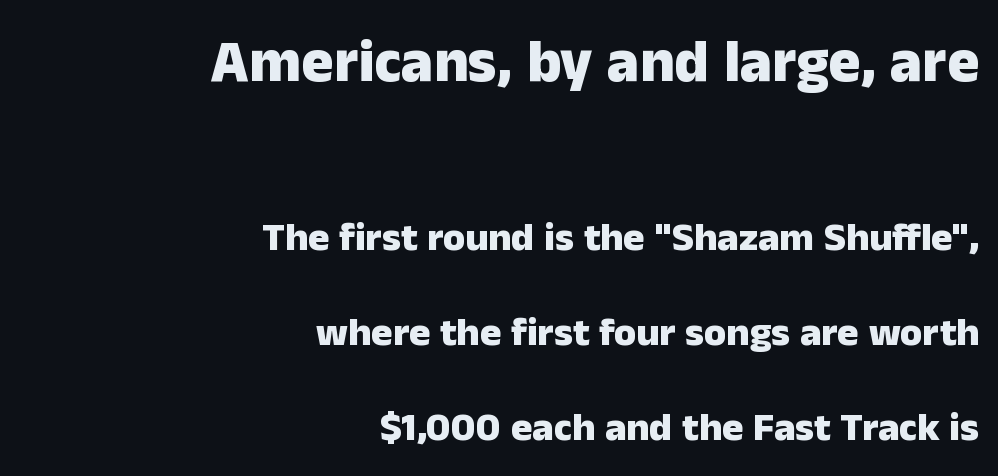
{"serif": "no", "italic": "no", "bold": "yes", "weight": "heavy", "width": "normal", "stroke_contrast": "low", "x_height": "medium", "monospaced": "no", "underline": "no", "align": "right", "line_spacing": "loose", "line_spacing_ratio": 2.37, "letter_spacing": "normal", "letter_spacing_em": 0.0, "larger_block": "first", "size_ratio": 1.5, "glyph_px": 60}
